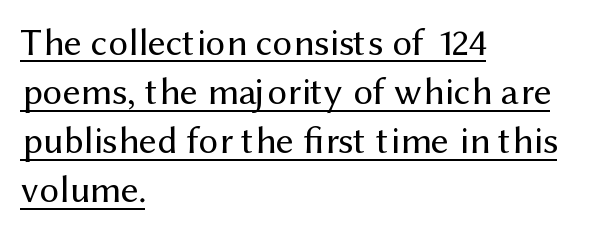
The image shows 39 px regular-weight sans-serif type, upright; set left-aligned, normal line spacing (1.26x), normal letter spacing, underlined; medium stroke contrast and a medium x-height.
